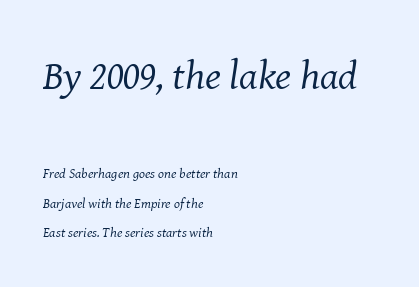
The image shows 41 px regular-weight serif type, italic (leaning right); set left-aligned, loose line spacing (2.11x), normal letter spacing, not underlined; the first (top) block is 2.93x larger; medium stroke contrast and a medium x-height.
